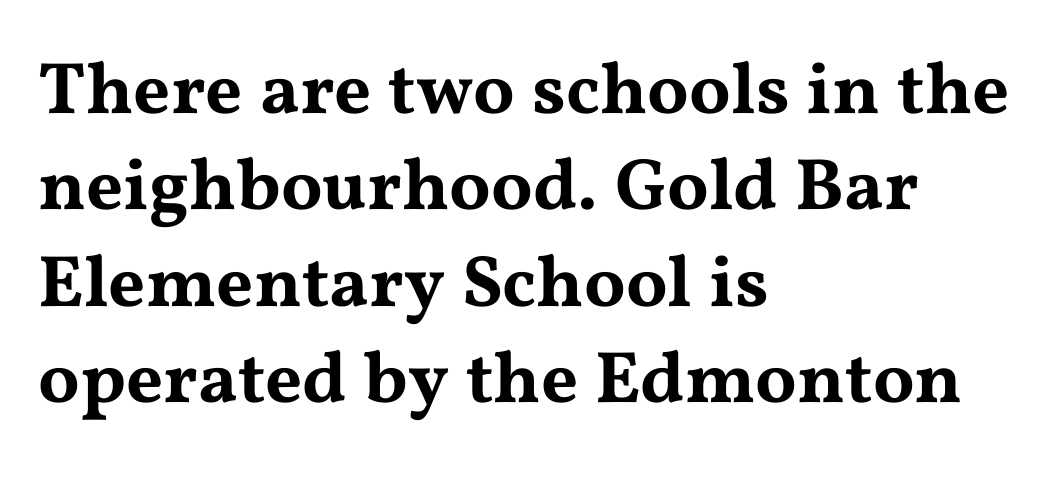
The image shows 73 px wide serif type, upright; set left-aligned, normal line spacing (1.32x), normal letter spacing, not underlined; medium stroke contrast and a medium x-height.
